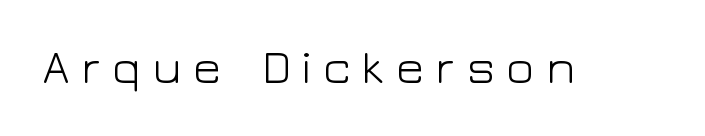
The characters display no serif detailing; their extremities are plain. Someone cranked the tracking dial way up on this one. Spacing verdict: proportional, widths tailored to each character. No italicization has been applied; the sample stays upright.
